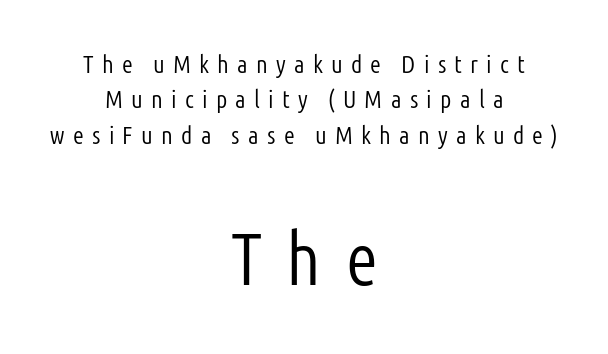
The image shows 74 px light, condensed sans-serif type, upright; set centered, normal line spacing (1.42x), unusually wide letter spacing (+0.33 em), not underlined; the second (bottom) block is 2.96x larger; low stroke contrast and a medium x-height.
